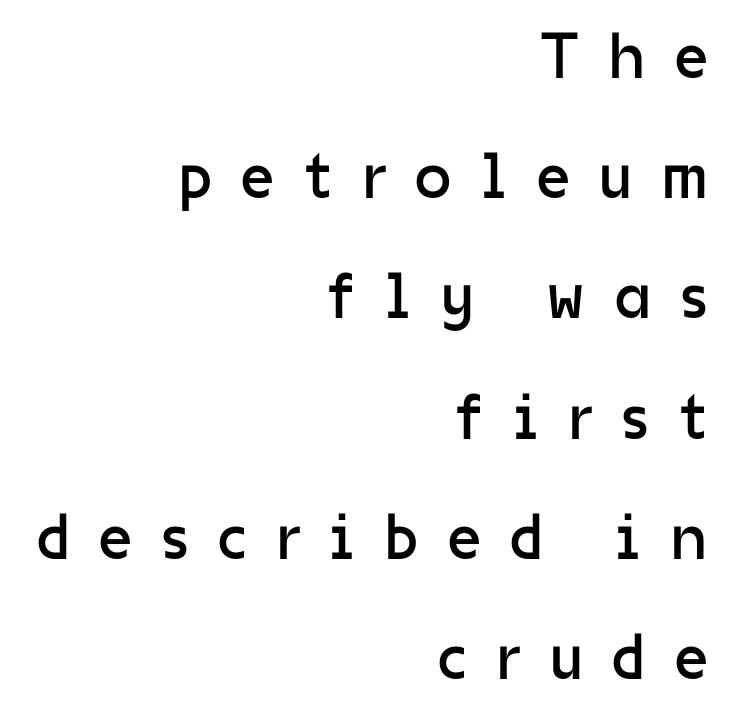
The image shows 65 px regular-weight sans-serif type, upright; set right-aligned, line spacing 1.85x, unusually wide letter spacing (+0.46 em), not underlined; low stroke contrast and a medium x-height.
